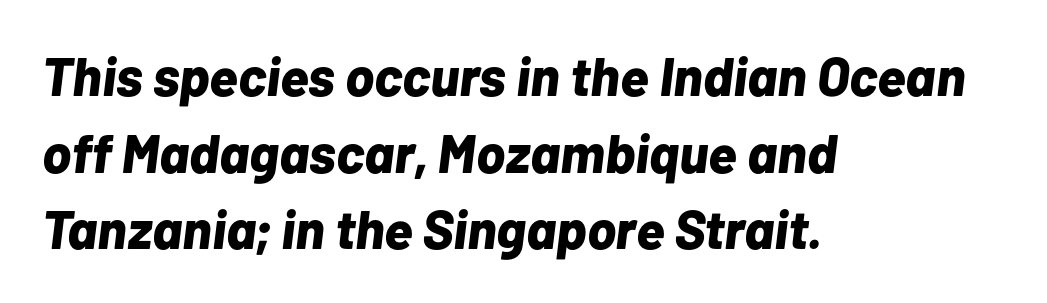
{"italic": "yes", "lean": "right", "slant_degrees": 7, "bold": "yes", "weight": "bold", "width": "normal", "stroke_contrast": "low", "x_height": "medium", "monospaced": "no", "underline": "no", "align": "left", "line_spacing": "normal", "line_spacing_ratio": 1.42, "letter_spacing": "normal", "letter_spacing_em": 0.0, "glyph_px": 54}
